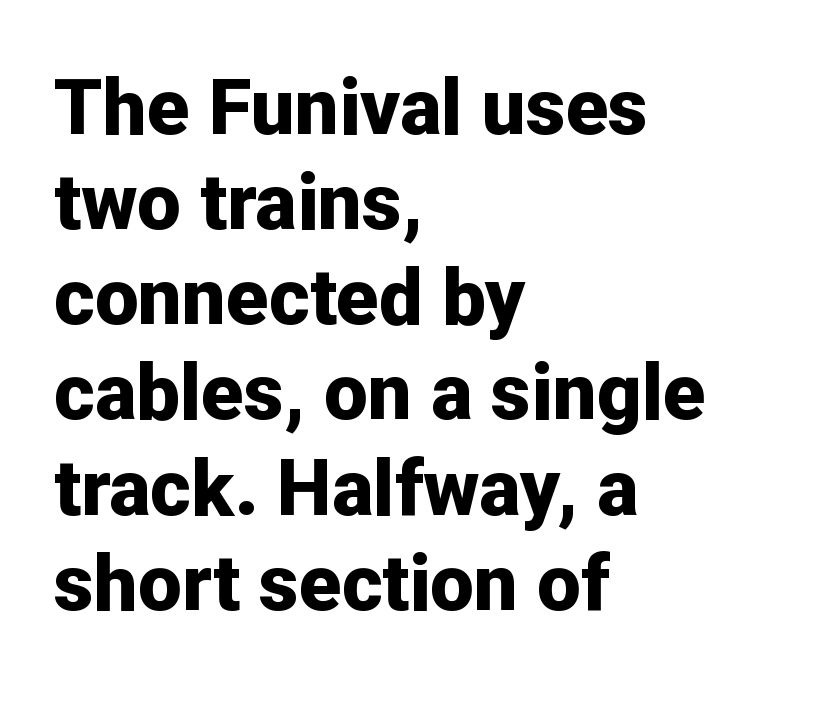
{"serif": "no", "italic": "no", "bold": "yes", "weight": "bold", "width": "normal", "stroke_contrast": "low", "x_height": "medium", "monospaced": "no", "underline": "no", "align": "left", "line_spacing_ratio": 1.22, "letter_spacing": "normal", "letter_spacing_em": 0.0, "glyph_px": 78}
